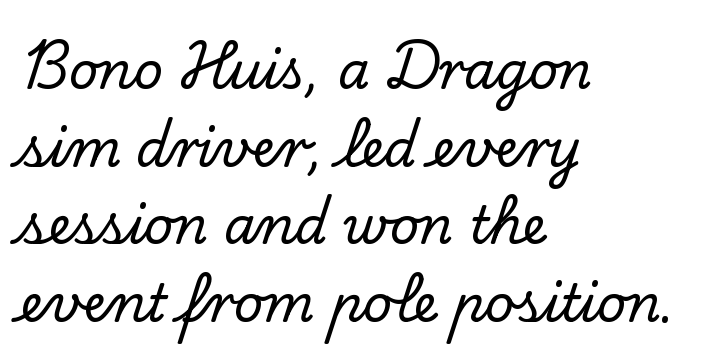
The image shows 51 px serif type; set left-aligned, normal line spacing (1.52x), normal letter spacing, not underlined; low stroke contrast and a small x-height.
